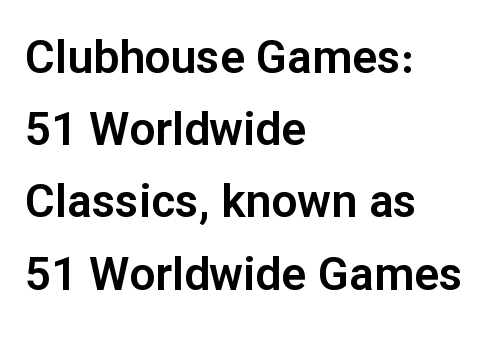
The image shows 46 px sans-serif type, upright; set left-aligned, normal line spacing (1.57x), normal letter spacing, not underlined; low stroke contrast and a medium x-height.
